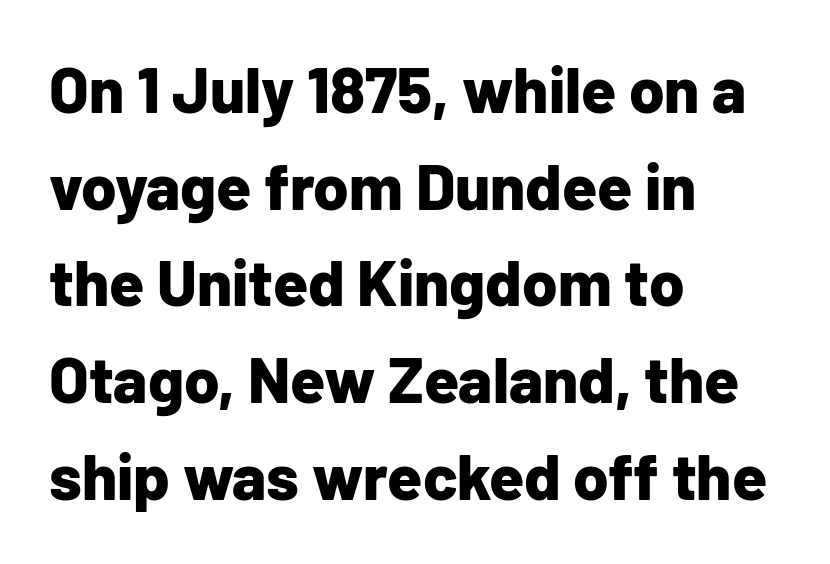
Which margin do the lines hug? The left one — the right edge is uneven. This rendering features lettering with no underline. Do the characters align in a grid? No, the font is proportional. The face used here has the dense, thick strokes of a bold.
